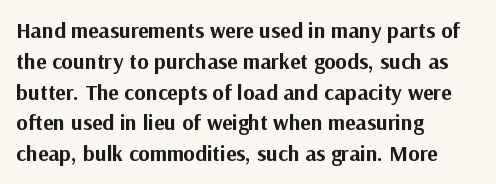
{"italic": "no", "bold": "yes", "underline": "no", "align": "left", "line_spacing": "normal", "line_spacing_ratio": 1.4, "letter_spacing": "normal", "letter_spacing_em": 0.0, "glyph_px": 22}
